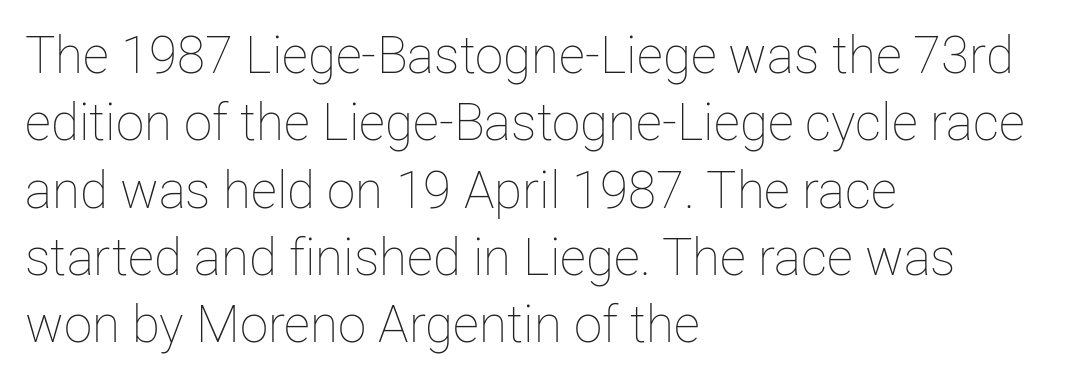
The image shows 51 px thin type, upright; set left-aligned, normal line spacing (1.32x), normal letter spacing, not underlined; low stroke contrast and a medium x-height.
